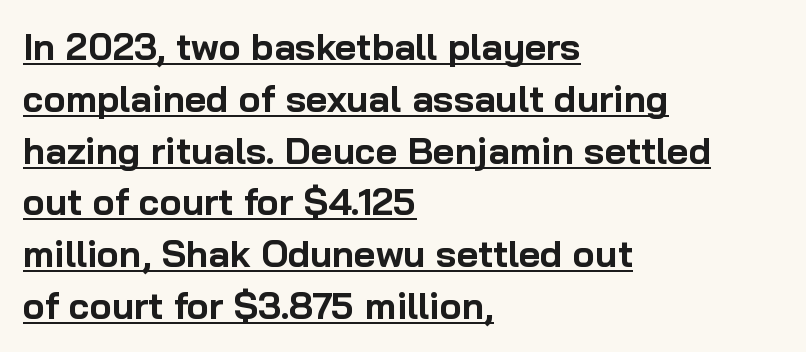
Q: Is the text bold? A: Yes.
Q: Is the text italic (slanted)? A: No, it is upright.
Q: Is the typeface a serif or a sans-serif typeface? A: Sans-serif.
Q: Is the text underlined? A: Yes.
Q: How is the paragraph aligned? A: Left-aligned.
Q: Is the spacing between letters normal or unusually wide? A: Normal.
Q: Is the spacing between lines tight, normal or loose? A: Normal.
Q: Width (condensed, normal, or wide)? A: Normal.
Q: Stroke contrast? A: Low.
Q: x-height? A: Medium.
Q: Monospaced? A: No.
